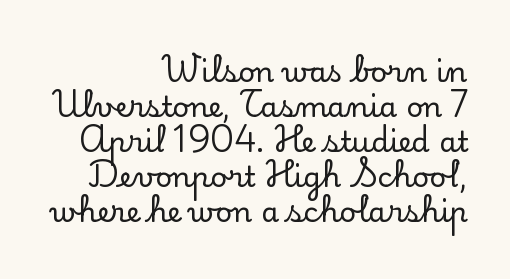
Has an underline been added? It has not. The lines in this sample share a right terminus and differ only in where they begin. Every stem runs plumb, perpendicular to the baseline. The designer went with a serif here, giving each stem small feet. Default kerning and tracking; the words read as compact shapes.
